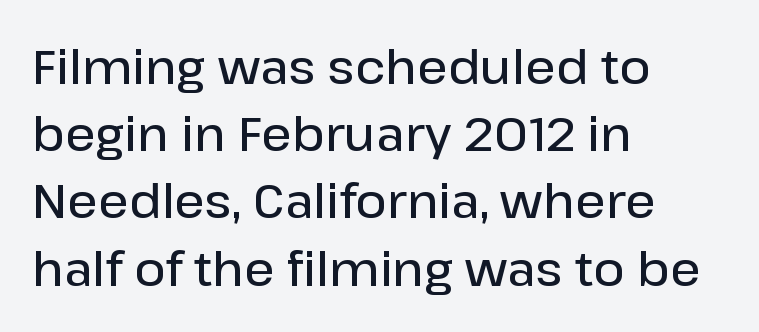
{"serif": "no", "italic": "no", "bold": "semi", "weight": "semibold", "width": "normal", "stroke_contrast": "low", "x_height": "medium", "monospaced": "no", "underline": "no", "align": "left", "line_spacing": "normal", "line_spacing_ratio": 1.4, "letter_spacing": "normal", "letter_spacing_em": 0.0, "glyph_px": 48}
